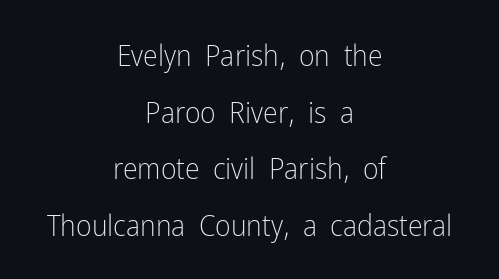
The image shows 30 px light, condensed sans-serif type, upright; set centered, line spacing 1.89x, normal letter spacing, not underlined; low stroke contrast and a medium x-height.
